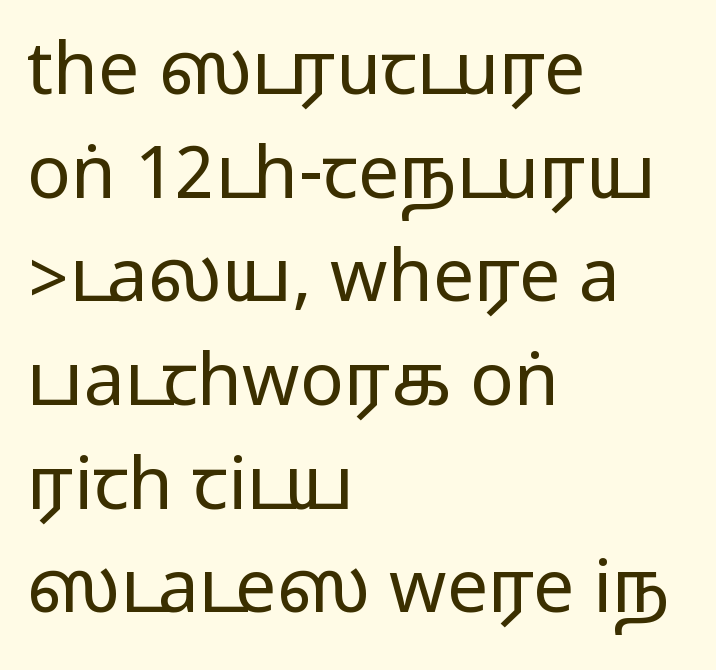
The image shows 73 px wide sans-serif type, upright; set left-aligned, normal line spacing (1.42x), normal letter spacing, not underlined; medium stroke contrast.
